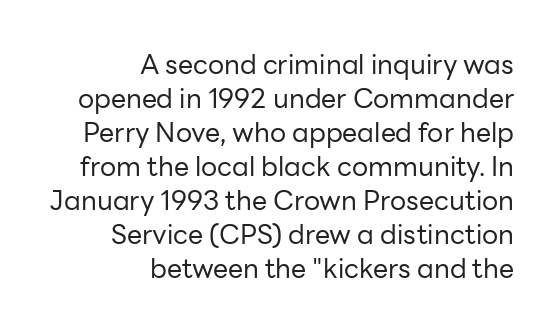
Q: Is the text bold? A: No.
Q: Is the text italic (slanted)? A: No, it is upright.
Q: Is the text underlined? A: No.
Q: How is the paragraph aligned? A: Right-aligned.
Q: Is the spacing between letters normal or unusually wide? A: Normal.
Q: Is the spacing between lines tight, normal or loose? A: Normal.
